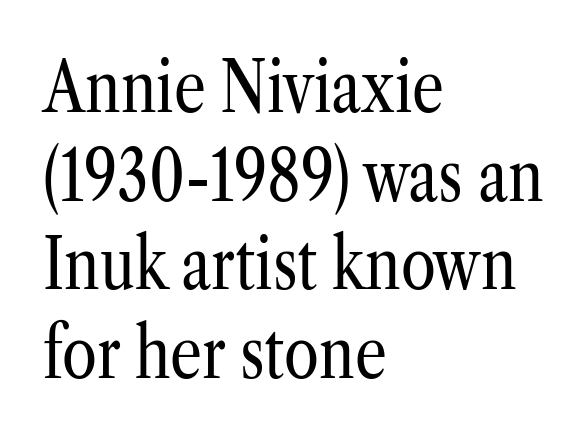
{"serif": "yes", "italic": "no", "bold": "no", "weight": "regular", "width": "condensed", "stroke_contrast": "low", "x_height": "medium", "monospaced": "no", "underline": "no", "align": "left", "line_spacing": "normal", "line_spacing_ratio": 1.25, "letter_spacing": "normal", "letter_spacing_em": 0.0, "glyph_px": 71}
